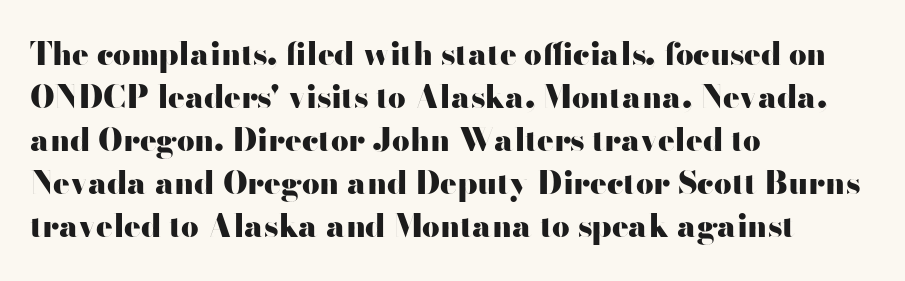
The image shows 31 px heavy, wide sans-serif type, upright; set left-aligned, normal line spacing (1.39x), normal letter spacing, not underlined; high stroke contrast and a small x-height.
